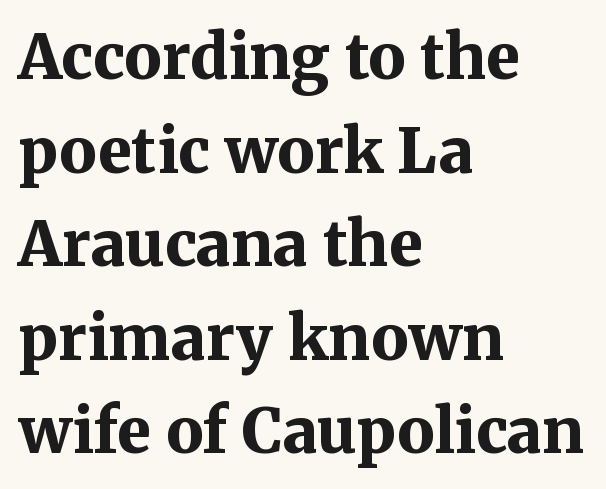
Q: Is the text bold? A: Yes.
Q: Is the text italic (slanted)? A: No, it is upright.
Q: Is the typeface a serif or a sans-serif typeface? A: Serif.
Q: Is the text underlined? A: No.
Q: How is the paragraph aligned? A: Left-aligned.
Q: Is the spacing between letters normal or unusually wide? A: Normal.
Q: Is the spacing between lines tight, normal or loose? A: Normal.
Q: Width (condensed, normal, or wide)? A: Normal.
Q: Stroke contrast? A: Medium.
Q: x-height? A: Medium.
Q: Monospaced? A: No.
